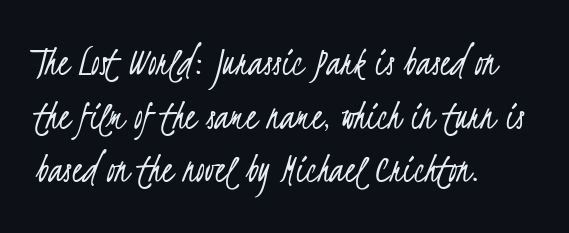
The image shows 43 px light, condensed sans-serif type; set left-aligned, normal line spacing (1.25x), normal letter spacing, not underlined; low stroke contrast and a small x-height.
